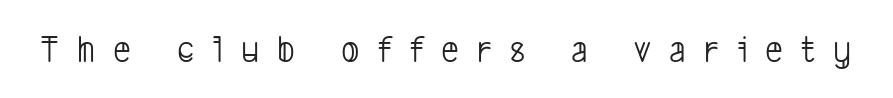
The horizontal fit of the characters is loose and conspicuously gappy. The text was rendered using a sans face with plain stroke endings. A quiet, ordinary-to-light weight characterises the typeface. Descender tails drop into unmarked territory.
